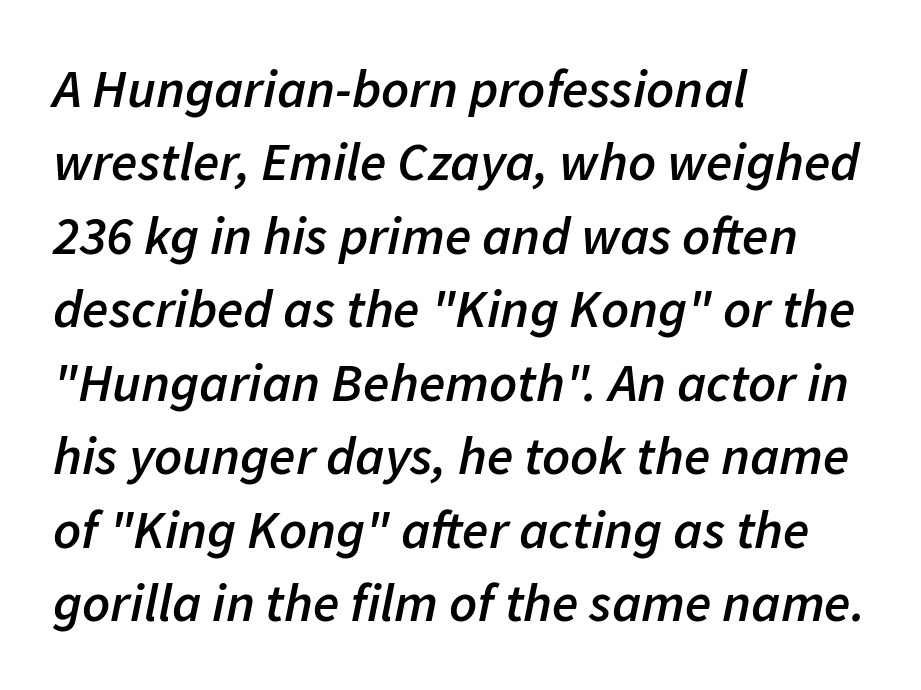
The image shows 54 px semibold type, italic (leaning right); set left-aligned, normal line spacing (1.36x), normal letter spacing, not underlined; low stroke contrast and a medium x-height.
